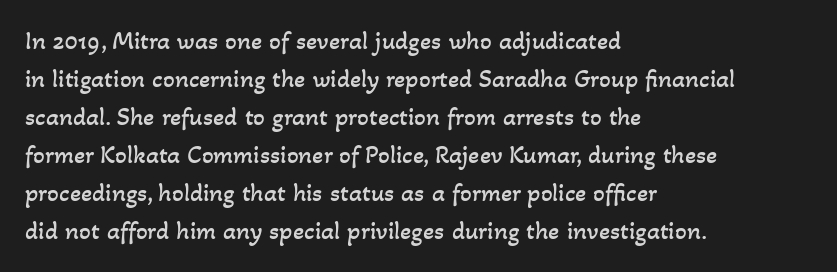
Q: Is the text bold? A: No.
Q: Is the text underlined? A: No.
Q: How is the paragraph aligned? A: Left-aligned.
Q: Is the spacing between letters normal or unusually wide? A: Normal.
Q: Is the spacing between lines tight, normal or loose? A: Normal.
